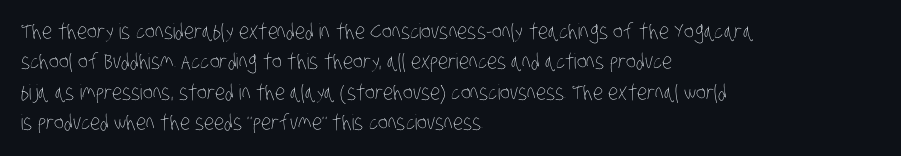
The image shows 21 px text type; set left-aligned, normal line spacing (1.45x), normal letter spacing, not underlined.
